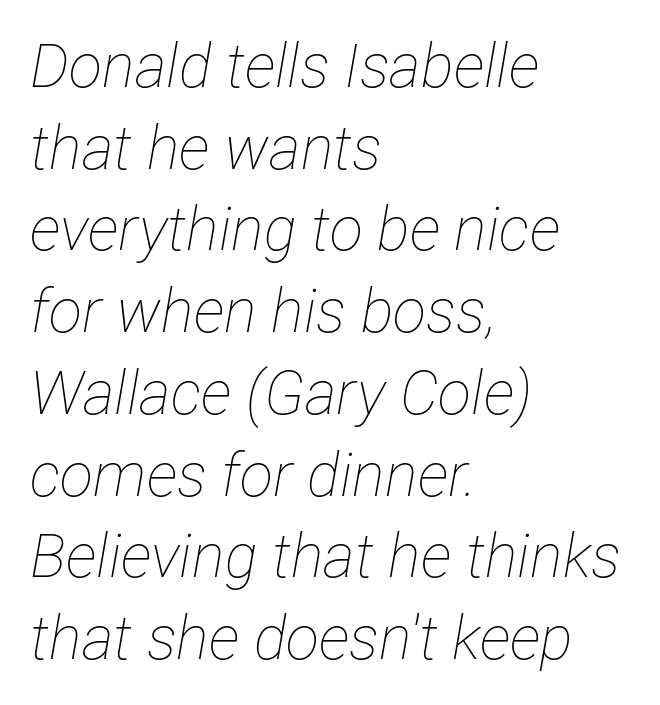
Every row of glyphs begins at an identical x-position on the left. The rendering uses natural spacing where letterforms have individual widths. A typesetter would mark this as italic. The weight would be labelled regular, book, light, or lighter still. Letter spacing: default. Horizontal bands of white between lines are of average thickness.
